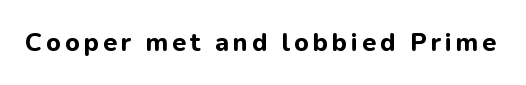
Weight check: bold — yes, fully. Ascenders rise straight up at ninety degrees. The string is rendered with underlining switched off.
